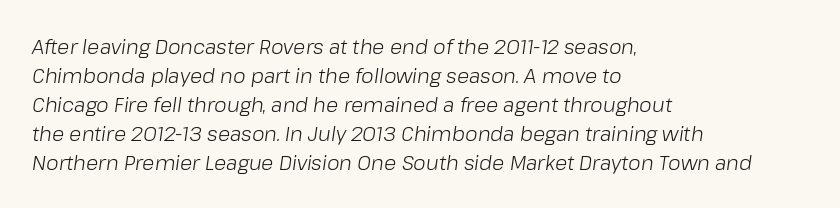
{"italic": "yes", "lean": "right", "slant_degrees": 8, "bold": "no", "underline": "no", "align": "left", "line_spacing": "normal", "line_spacing_ratio": 1.45, "letter_spacing": "normal", "letter_spacing_em": 0.0, "glyph_px": 20}
